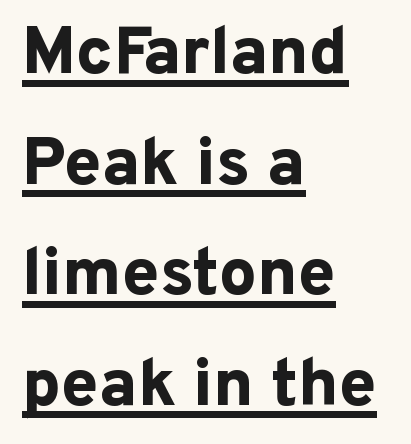
Does a line run under the words? Yes, clearly. Spacing verdict: proportional, widths tailored to each character. Tall strokes in this sample are plumb rather than angled. The block of text has a typical density, with ordinary space between rows.
